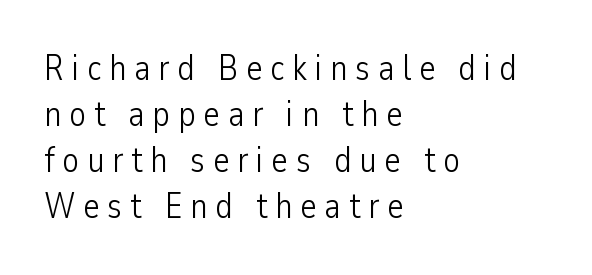
Q: Is the text bold? A: No.
Q: Is the text italic (slanted)? A: No, it is upright.
Q: Is the typeface a serif or a sans-serif typeface? A: Sans-serif.
Q: Is the text underlined? A: No.
Q: How is the paragraph aligned? A: Left-aligned.
Q: Is the spacing between letters normal or unusually wide? A: Unusually wide.
Q: Is the spacing between lines tight, normal or loose? A: Normal.
Q: Width (condensed, normal, or wide)? A: Condensed.
Q: Stroke contrast? A: Low.
Q: x-height? A: Medium.
Q: Monospaced? A: No.
